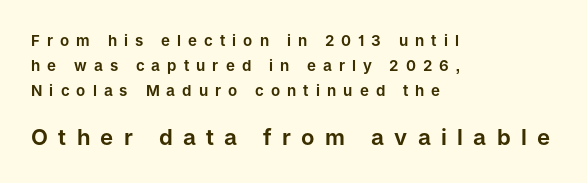
The image shows 22 px text type, upright; set left-aligned, normal line spacing (1.66x), unusually wide letter spacing (+0.47 em), not underlined; the second (bottom) block is 1.47x larger.
